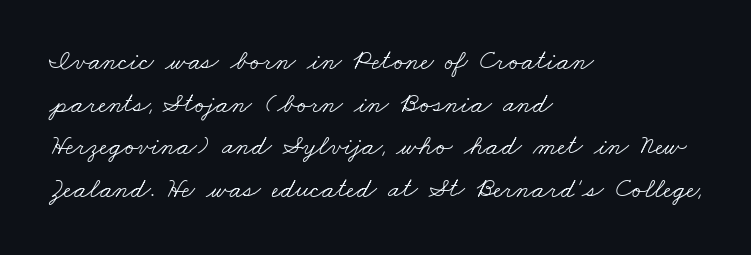
Q: Is the text bold? A: No.
Q: Is the typeface a serif or a sans-serif typeface? A: Serif.
Q: Is the text underlined? A: No.
Q: How is the paragraph aligned? A: Left-aligned.
Q: Is the spacing between letters normal or unusually wide? A: Normal.
Q: Is the spacing between lines tight, normal or loose? A: Normal.
Q: Width (condensed, normal, or wide)? A: Wide.
Q: Stroke contrast? A: Low.
Q: x-height? A: Small.
Q: Monospaced? A: No.
